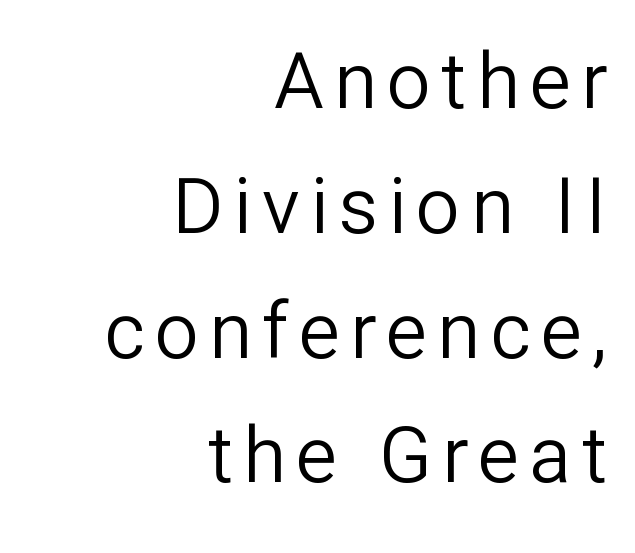
Q: Is the text bold? A: No.
Q: Is the text italic (slanted)? A: No, it is upright.
Q: Is the typeface a serif or a sans-serif typeface? A: Sans-serif.
Q: Is the text underlined? A: No.
Q: How is the paragraph aligned? A: Right-aligned.
Q: Is the spacing between lines tight, normal or loose? A: Normal.
Q: Width (condensed, normal, or wide)? A: Normal.
Q: Stroke contrast? A: Low.
Q: x-height? A: Medium.
Q: Monospaced? A: No.
